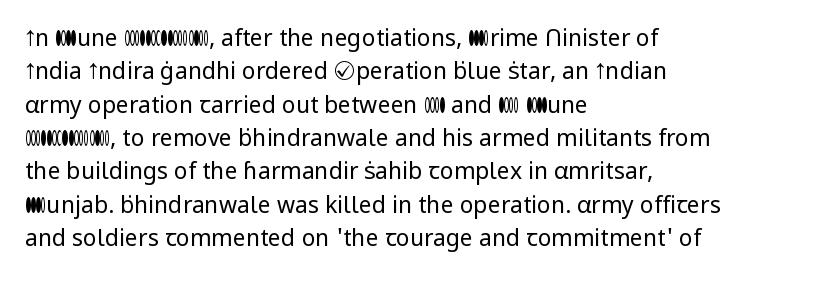
{"italic": "no", "bold": "no", "underline": "no", "align": "left", "line_spacing": "normal", "line_spacing_ratio": 1.45, "letter_spacing": "normal", "letter_spacing_em": 0.0, "glyph_px": 23}
